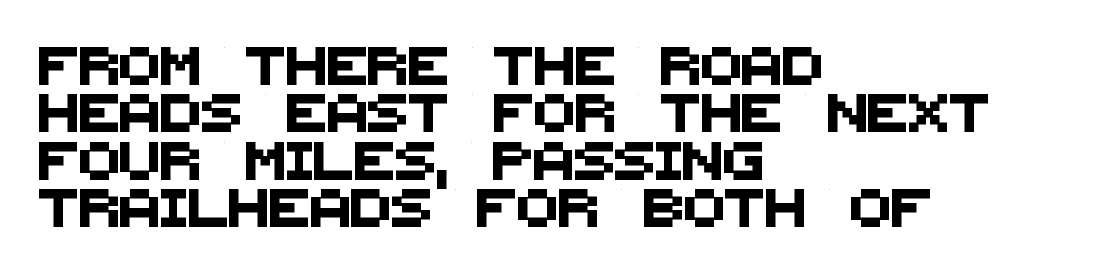
The image shows 38 px sans-serif type; set left-aligned, normal line spacing (1.25x), normal letter spacing, not underlined; medium stroke contrast and a large x-height.
